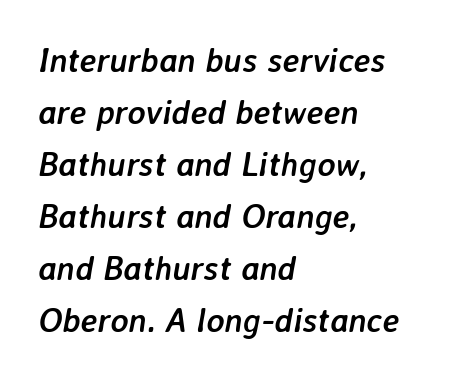
No extra tracking has been applied to these lines. The passage shown is not underscored anywhere. Whoever set this chose a conventional vertical rhythm. These lines are set flush left with a ragged right edge.
